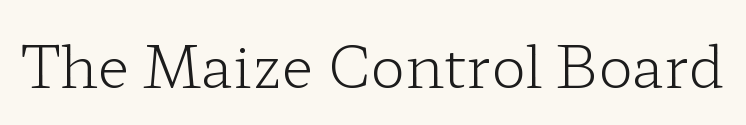
The image shows 58 px light, wide serif type, upright; set normal letter spacing, not underlined; low stroke contrast and a medium x-height.
